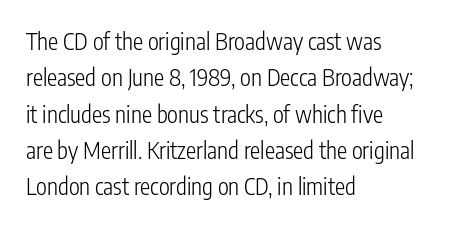
Q: Is the text bold? A: No.
Q: Is the text italic (slanted)? A: No, it is upright.
Q: Is the text underlined? A: No.
Q: How is the paragraph aligned? A: Left-aligned.
Q: Is the spacing between letters normal or unusually wide? A: Normal.
Q: Is the spacing between lines tight, normal or loose? A: Normal.
